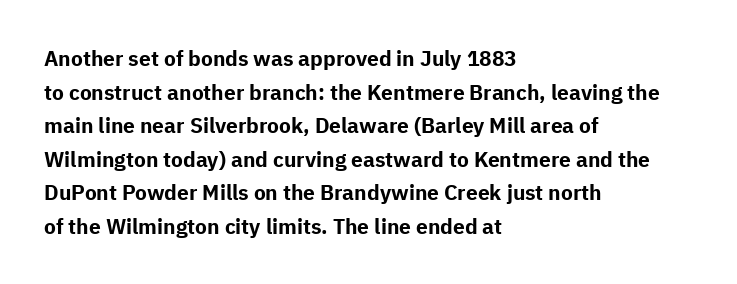
This sample uses plain, unmodified letter spacing. The lines are quadded left. If you measured baseline to baseline, you'd find a middling distance. A dark, heavy texture on the line: the type is bold. Unmarked baselines from the first word to the last.
